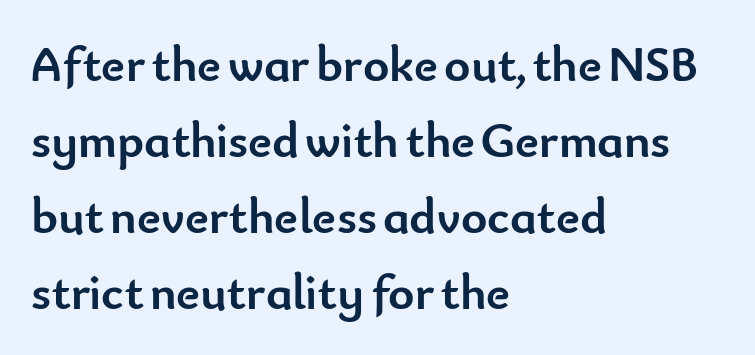
Q: Is the text bold? A: Yes.
Q: Is the text italic (slanted)? A: No, it is upright.
Q: Is the typeface a serif or a sans-serif typeface? A: Sans-serif.
Q: Is the text underlined? A: No.
Q: How is the paragraph aligned? A: Left-aligned.
Q: Is the spacing between letters normal or unusually wide? A: Normal.
Q: Is the spacing between lines tight, normal or loose? A: Normal.
Q: Width (condensed, normal, or wide)? A: Normal.
Q: Stroke contrast? A: Low.
Q: x-height? A: Small.
Q: Monospaced? A: No.
